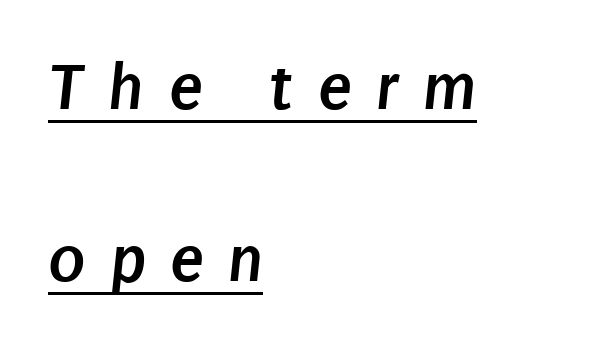
The image shows 69 px semibold, condensed sans-serif type; set left-aligned, loose line spacing (2.49x), unusually wide letter spacing (+0.35 em), underlined; low stroke contrast and a large x-height.
